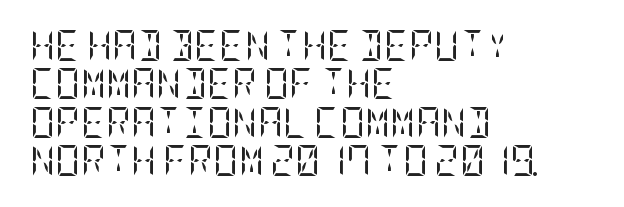
Q: Is the text bold? A: No.
Q: Is the text italic (slanted)? A: No, it is upright.
Q: Is the typeface a serif or a sans-serif typeface? A: Serif.
Q: Is the text underlined? A: No.
Q: How is the paragraph aligned? A: Left-aligned.
Q: Is the spacing between letters normal or unusually wide? A: Normal.
Q: Width (condensed, normal, or wide)? A: Condensed.
Q: Stroke contrast? A: Low.
Q: x-height? A: Large.
